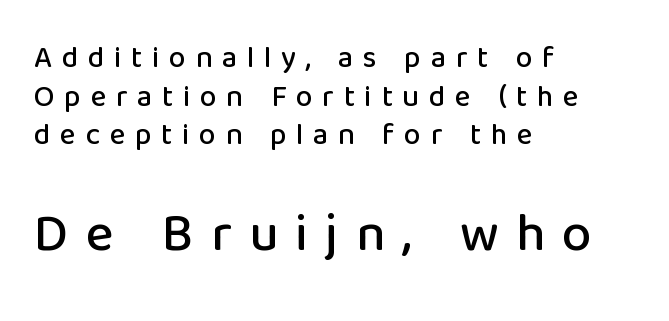
Q: Is the text italic (slanted)? A: No, it is upright.
Q: Is the typeface a serif or a sans-serif typeface? A: Sans-serif.
Q: Is the text underlined? A: No.
Q: How is the paragraph aligned? A: Left-aligned.
Q: Is the spacing between letters normal or unusually wide? A: Unusually wide.
Q: Is the spacing between lines tight, normal or loose? A: Normal.
Q: Which block of text is set in a larger size, the first (top) or the second (bottom)? A: The second (bottom) one.
Q: Width (condensed, normal, or wide)? A: Normal.
Q: Stroke contrast? A: Low.
Q: x-height? A: Medium.
Q: Monospaced? A: No.
